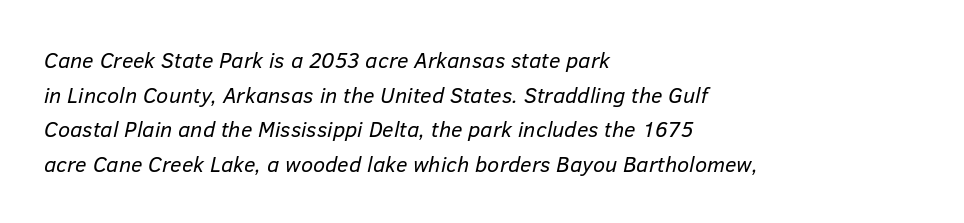
{"italic": "yes", "lean": "right", "slant_degrees": 12, "bold": "no", "underline": "no", "align": "left", "line_spacing": "normal", "line_spacing_ratio": 1.57, "letter_spacing": "normal", "letter_spacing_em": 0.0, "glyph_px": 22}
